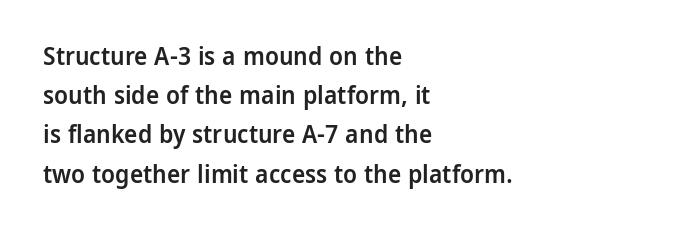
The image shows 25 px text type, upright; set left-aligned, normal line spacing (1.57x), normal letter spacing, not underlined.
